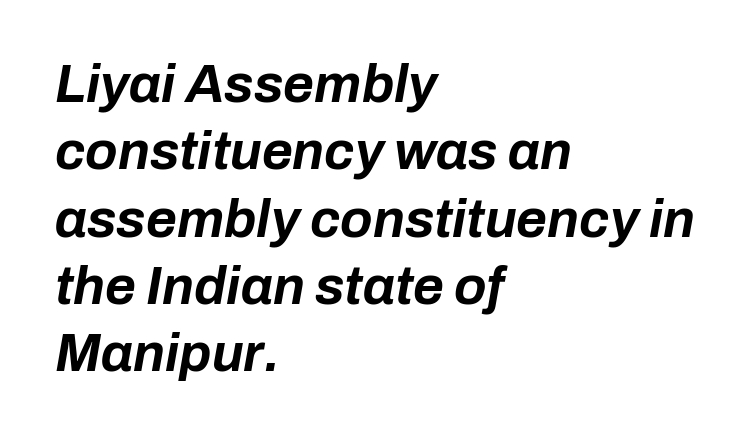
Just letters on the line, the space beneath them empty. The lines sit at an ordinary, default distance from one another. As a designer I'd log this as weight 700, bold. Each line starts at the same left margin while the right side varies.
